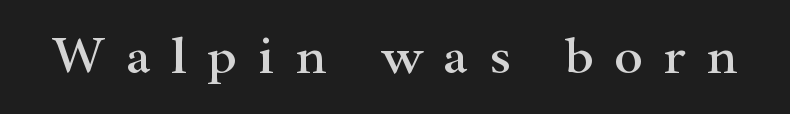
The lettering stays uniformly vertical, giving the passage a roman look. The line texture is sparse and dotted thanks to wide tracking. Character widths vary here, with narrow letters taking less room than wide ones. Each row of text sits above clean, open space.
